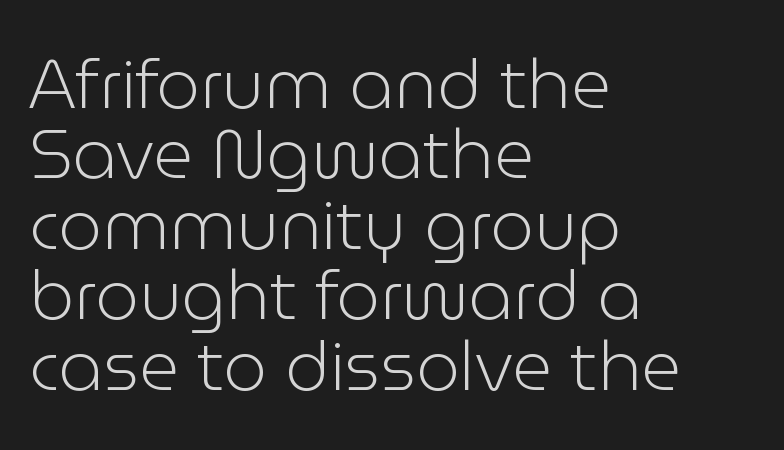
The image shows 69 px light sans-serif type, upright; set left-aligned, tight line spacing (1.02x), normal letter spacing, not underlined; low stroke contrast and a medium x-height.
